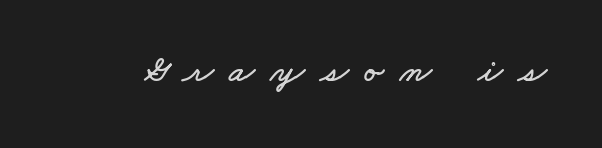
Q: Is the text underlined? A: No.
Q: Is the spacing between letters normal or unusually wide? A: Unusually wide.
Q: Width (condensed, normal, or wide)? A: Wide.
Q: Stroke contrast? A: Low.
Q: x-height? A: Small.
Q: Monospaced? A: No.
